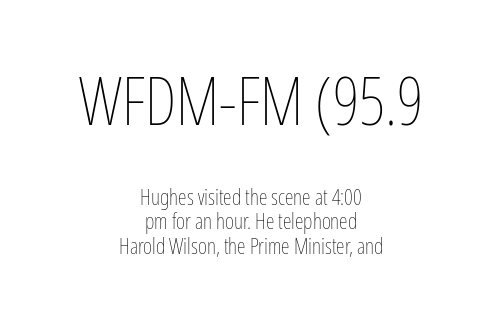
The image shows 66 px thin, condensed type, upright; set centered, tight line spacing (1.12x), normal letter spacing, not underlined; the first (top) block is 3.0x larger; low stroke contrast and a medium x-height.
